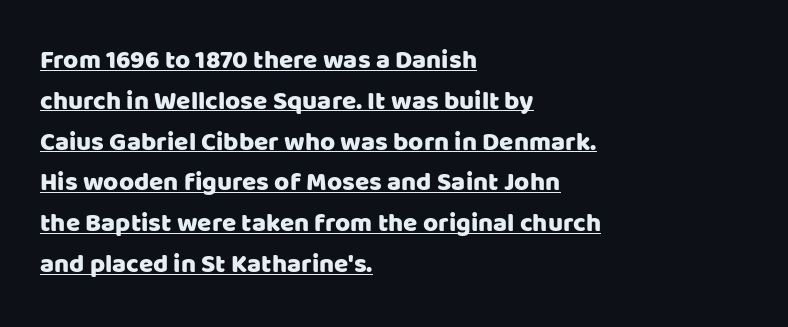
Q: Is the text italic (slanted)? A: No, it is upright.
Q: Is the text underlined? A: Yes.
Q: How is the paragraph aligned? A: Left-aligned.
Q: Is the spacing between letters normal or unusually wide? A: Normal.
Q: Is the spacing between lines tight, normal or loose? A: Normal.
